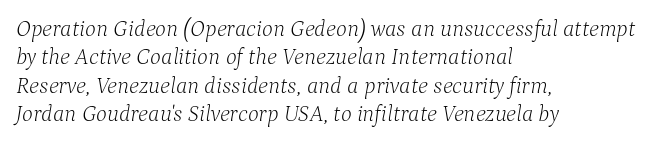
Q: Is the text bold? A: No.
Q: Is the text italic (slanted)? A: Yes, it leans right by about 9 degrees.
Q: Is the text underlined? A: No.
Q: How is the paragraph aligned? A: Left-aligned.
Q: Is the spacing between letters normal or unusually wide? A: Normal.
